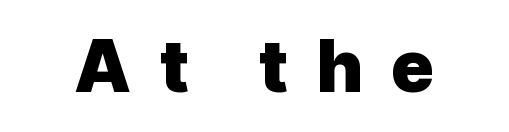
Words appear elongated and porous because spacing is wide. Is the type bold? Yes — the strokes are clearly thick and heavy. What kind of face is this? One without serifs — a sans. Note the varied advance widths — an 'i' is clearly narrower than an 'm'. No italicization has been applied; the sample stays upright. The glyphs are unaccompanied by any horizontal stroke below them.
